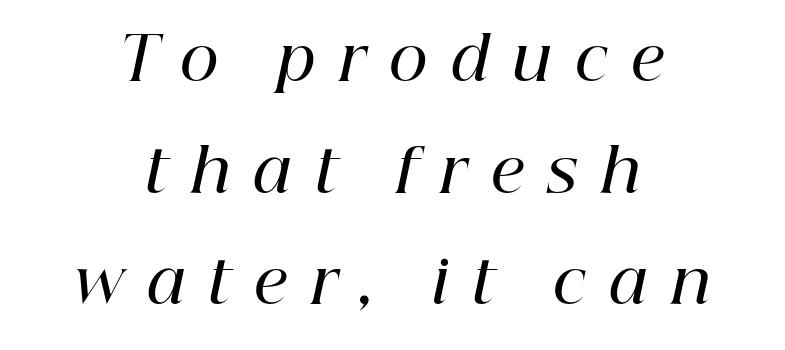
The image shows 60 px semibold serif type, italic (leaning right); set centered, line spacing 1.86x, unusually wide letter spacing (+0.39 em), not underlined; high stroke contrast and a medium x-height.
